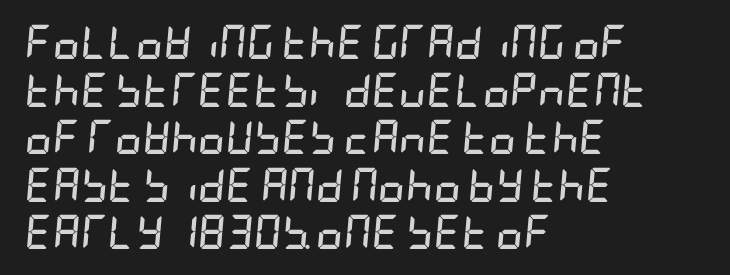
Q: Is the text bold? A: Yes.
Q: Is the text italic (slanted)? A: Yes, it leans right by about 5 degrees.
Q: Is the text underlined? A: No.
Q: How is the paragraph aligned? A: Left-aligned.
Q: Is the spacing between letters normal or unusually wide? A: Normal.
Q: Is the spacing between lines tight, normal or loose? A: Normal.
Q: Width (condensed, normal, or wide)? A: Condensed.
Q: Stroke contrast? A: Low.
Q: x-height? A: Large.
